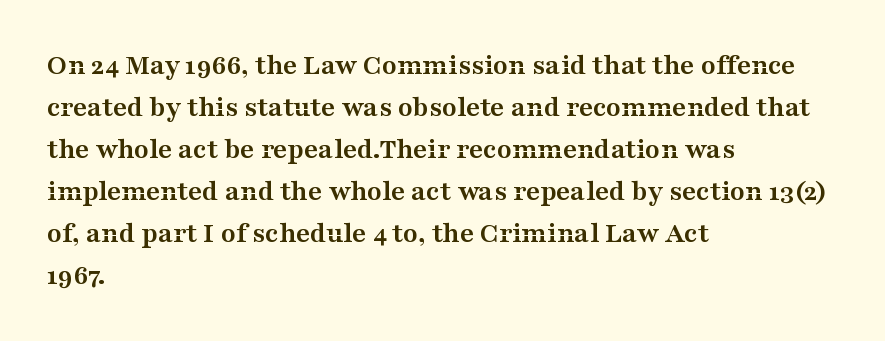
{"serif": "yes", "italic": "no", "bold": "yes", "weight": "semibold", "width": "wide", "stroke_contrast": "medium", "x_height": "medium", "monospaced": "no", "underline": "no", "align": "left", "line_spacing": "normal", "line_spacing_ratio": 1.4, "letter_spacing": "normal", "letter_spacing_em": 0.0, "glyph_px": 30}
